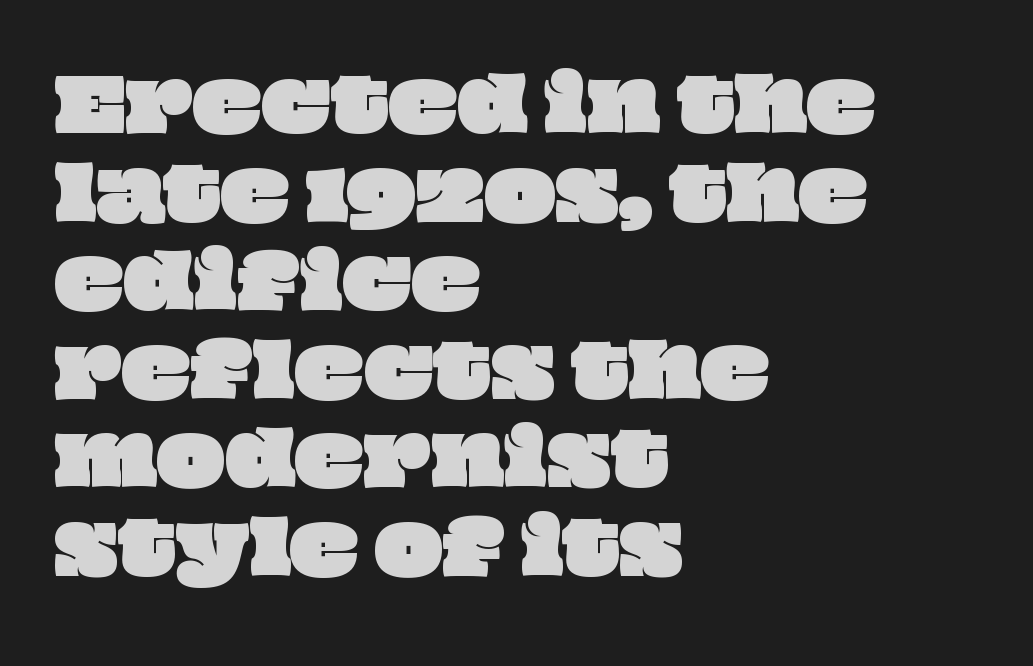
The image shows 72 px wide type; set left-aligned, line spacing 1.23x, normal letter spacing, not underlined; low stroke contrast and a large x-height.
